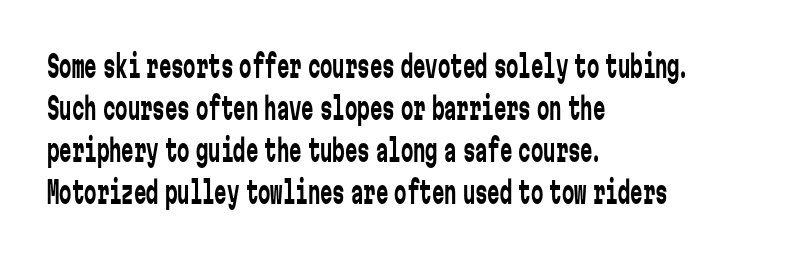
Q: Is the text bold? A: No.
Q: Is the text italic (slanted)? A: No, it is upright.
Q: Is the typeface a serif or a sans-serif typeface? A: Sans-serif.
Q: Is the text underlined? A: No.
Q: How is the paragraph aligned? A: Left-aligned.
Q: Is the spacing between letters normal or unusually wide? A: Normal.
Q: Is the spacing between lines tight, normal or loose? A: Normal.
Q: Width (condensed, normal, or wide)? A: Condensed.
Q: Stroke contrast? A: Low.
Q: x-height? A: Medium.
Q: Monospaced? A: Yes.
